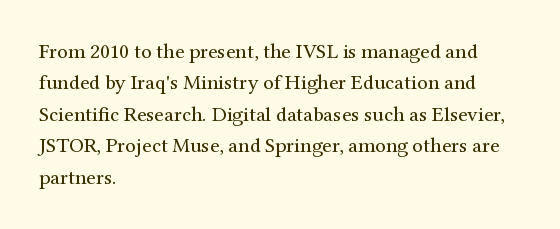
The image shows 21 px text type, upright; set left-aligned, normal line spacing (1.5x), normal letter spacing, not underlined.
